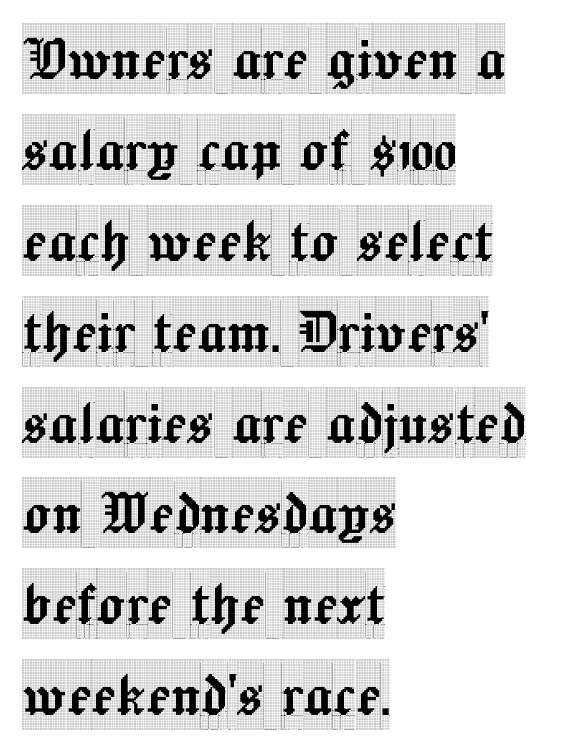
Small tapered or slab feet sit at the stroke ends, so this counts as serif. Plain, unruled lines of type. The compositor pushed each line to the left boundary. Each word holds together tightly as a unit, with standard inter-letter gaps. Note the varied advance widths — an 'i' is clearly narrower than an 'm'.
